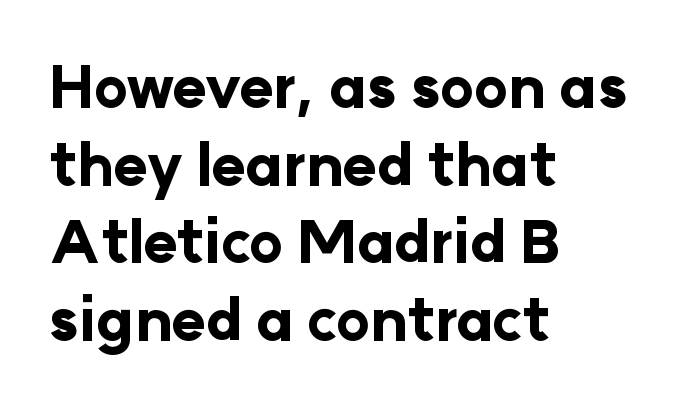
Q: Is the text bold? A: Yes.
Q: Is the text italic (slanted)? A: No, it is upright.
Q: Is the typeface a serif or a sans-serif typeface? A: Sans-serif.
Q: Is the text underlined? A: No.
Q: How is the paragraph aligned? A: Left-aligned.
Q: Is the spacing between letters normal or unusually wide? A: Normal.
Q: Is the spacing between lines tight, normal or loose? A: Normal.
Q: Width (condensed, normal, or wide)? A: Normal.
Q: Stroke contrast? A: Low.
Q: x-height? A: Medium.
Q: Monospaced? A: No.
